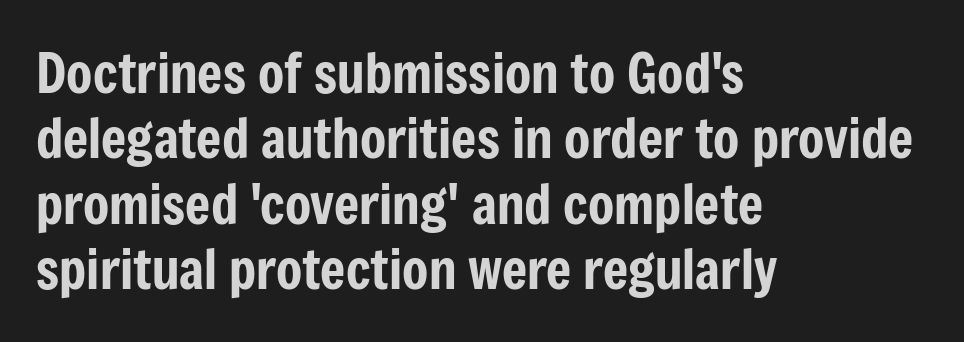
Q: Is the text italic (slanted)? A: No, it is upright.
Q: Is the typeface a serif or a sans-serif typeface? A: Sans-serif.
Q: Is the text underlined? A: No.
Q: How is the paragraph aligned? A: Left-aligned.
Q: Is the spacing between letters normal or unusually wide? A: Normal.
Q: Width (condensed, normal, or wide)? A: Condensed.
Q: Stroke contrast? A: Low.
Q: x-height? A: Medium.
Q: Monospaced? A: No.
